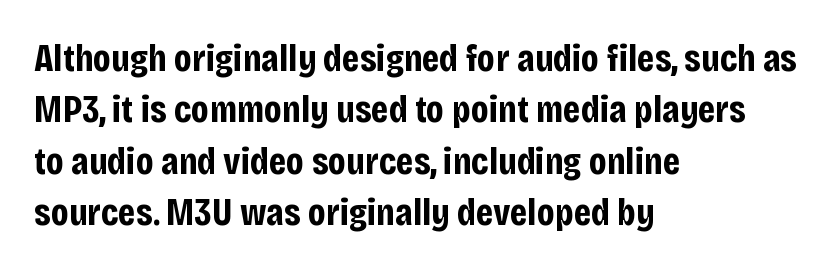
One-word summary of the alignment: left. This sample keeps an unexceptional amount of space between lines. No word sits above an underline. This sample uses a sans-serif face. The letters are bold, with thick, heavy strokes.
